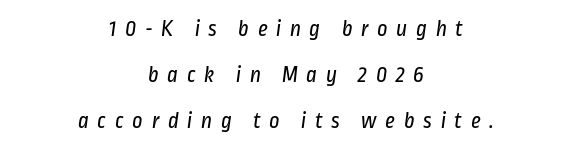
{"bold": "no", "underline": "no", "align": "center", "line_spacing": "loose", "line_spacing_ratio": 2.01, "letter_spacing": "wide", "letter_spacing_em": 0.37, "glyph_px": 23}
